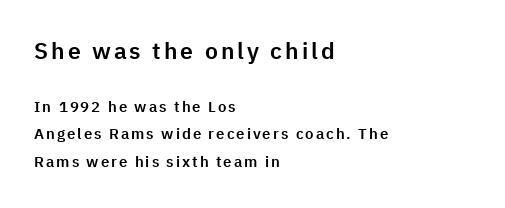
The upper block of text is set noticeably larger than the block beneath it. Plain, unruled lines of type. Does the lettering tilt? It doesn't — this is upright. Reading down the block, your eye returns to a fixed left position each line.
